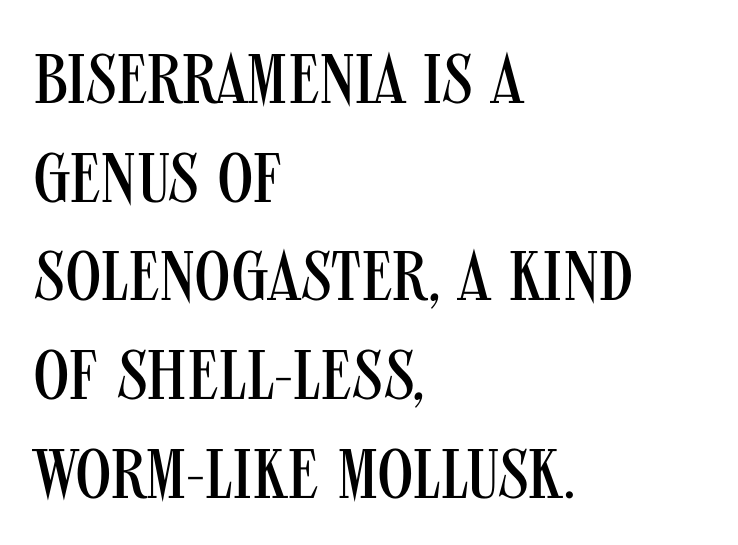
Q: Is the text bold? A: No.
Q: Is the text italic (slanted)? A: No, it is upright.
Q: Is the typeface a serif or a sans-serif typeface? A: Sans-serif.
Q: Is the text underlined? A: No.
Q: How is the paragraph aligned? A: Left-aligned.
Q: Is the spacing between letters normal or unusually wide? A: Normal.
Q: Is the spacing between lines tight, normal or loose? A: Normal.
Q: Width (condensed, normal, or wide)? A: Condensed.
Q: Stroke contrast? A: Medium.
Q: x-height? A: Large.
Q: Monospaced? A: No.
